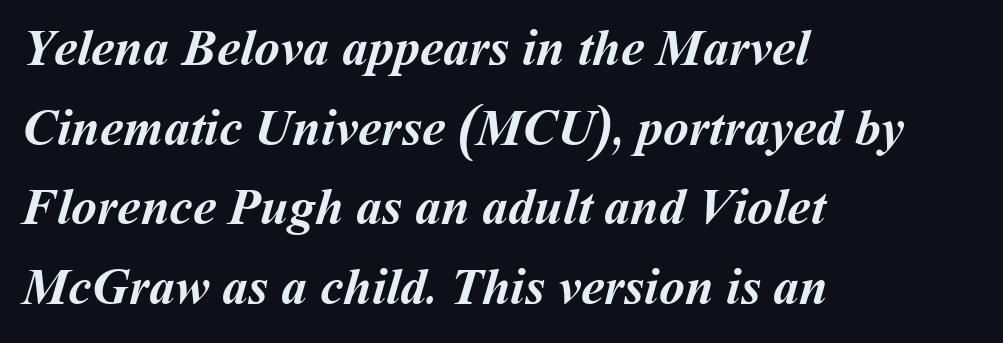
The image shows 52 px semibold type; set left-aligned, normal line spacing (1.53x), normal letter spacing, not underlined; medium stroke contrast and a medium x-height.
